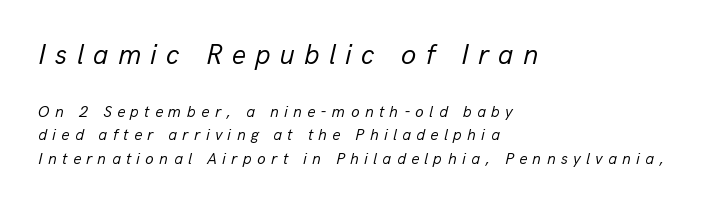
Q: Is the text bold? A: No.
Q: Is the text italic (slanted)? A: Yes, it leans right by about 13 degrees.
Q: Is the text underlined? A: No.
Q: How is the paragraph aligned? A: Left-aligned.
Q: Is the spacing between letters normal or unusually wide? A: Unusually wide.
Q: Is the spacing between lines tight, normal or loose? A: Normal.
Q: Which block of text is set in a larger size, the first (top) or the second (bottom)? A: The first (top) one.
Q: Width (condensed, normal, or wide)? A: Normal.
Q: Stroke contrast? A: Low.
Q: x-height? A: Medium.
Q: Monospaced? A: No.
